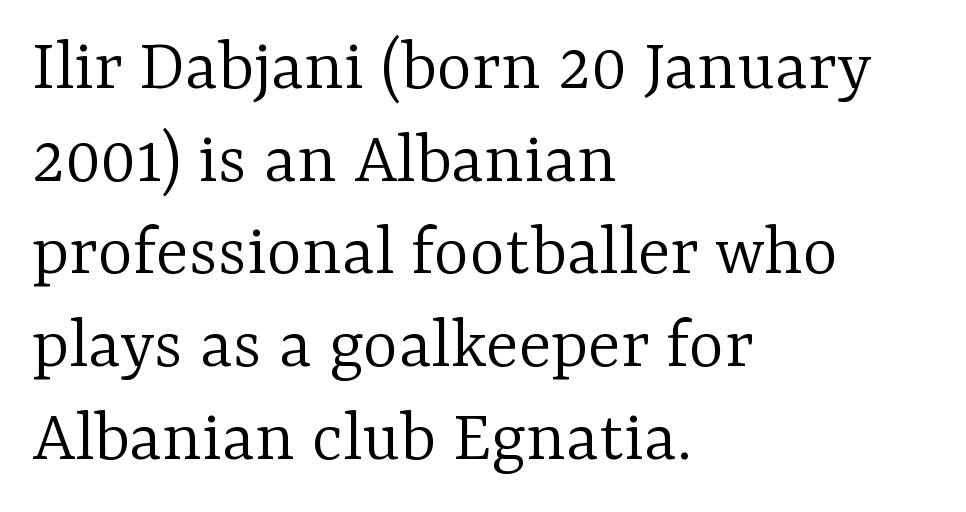
Inter-character spacing is left at the font's built-in metrics. This reads as an unemphasized weight, regular at the heaviest. Underline: absent. The characters display serif detailing at their extremities.
